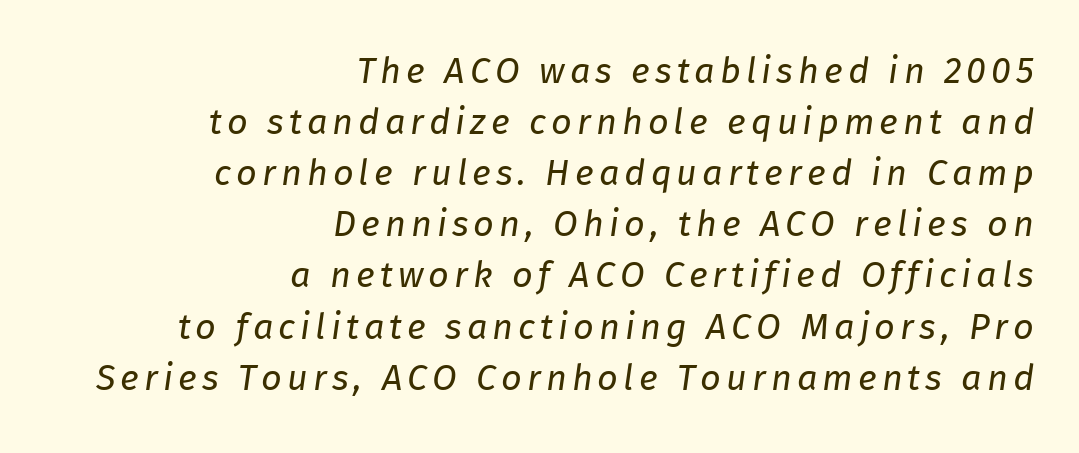
The image shows 36 px regular-weight type, italic (leaning right); set right-aligned, normal line spacing (1.42x), not underlined; low stroke contrast and a medium x-height.
